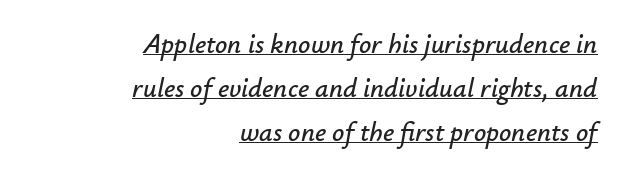
Q: Is the text italic (slanted)? A: Yes, it leans right by about 12 degrees.
Q: Is the text underlined? A: Yes.
Q: How is the paragraph aligned? A: Right-aligned.
Q: Is the spacing between letters normal or unusually wide? A: Normal.
Q: Is the spacing between lines tight, normal or loose? A: Normal.
